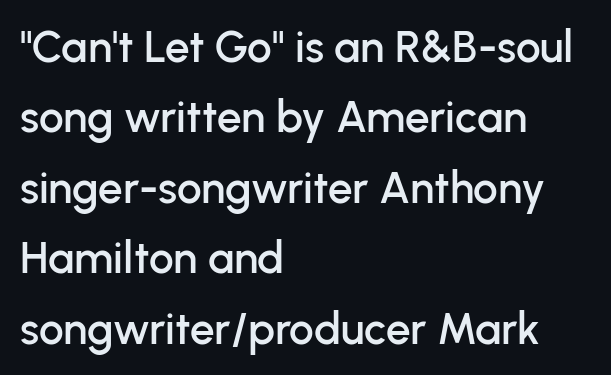
Horizontal bands of white between lines are of average thickness. No extra tracking has been applied to these lines. The text was rendered using a sans face with plain stroke endings. The text block is weighted toward the left margin, trailing off unevenly rightward. Varying glyph widths throughout — classic text-font behaviour. Quick note: not italic, upright.
